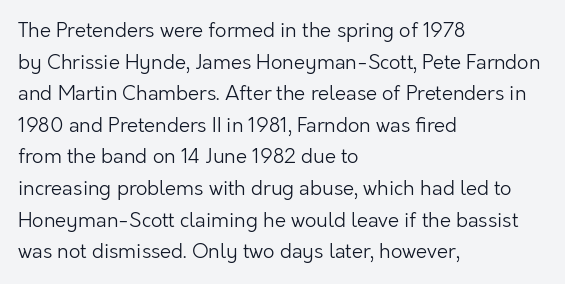
{"italic": "no", "bold": "no", "underline": "no", "align": "left", "line_spacing": "normal", "line_spacing_ratio": 1.58, "letter_spacing": "normal", "letter_spacing_em": 0.0, "glyph_px": 20}
